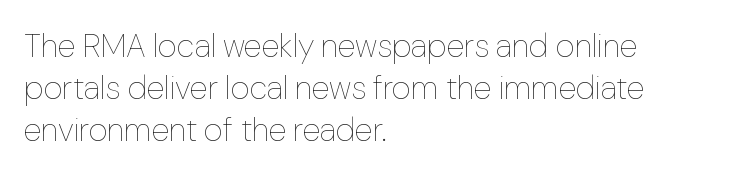
The letters advance in unequal steps, a hallmark of proportional type. This sample is left-justified, so line endings fall wherever the words run out. The face used here is rendered with its standard letterfit. The lettering stays uniformly vertical, giving the passage a roman look.
